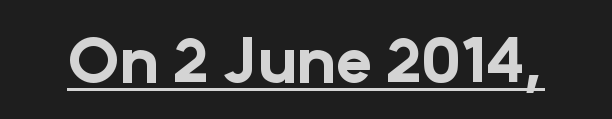
{"serif": "no", "italic": "no", "bold": "yes", "weight": "bold", "width": "normal", "stroke_contrast": "low", "x_height": "medium", "monospaced": "no", "underline": "yes", "letter_spacing": "normal", "letter_spacing_em": 0.0, "glyph_px": 61}
